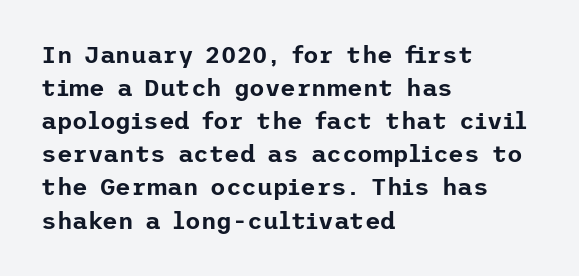
{"italic": "no", "underline": "no", "align": "left", "line_spacing": "normal", "line_spacing_ratio": 1.38, "letter_spacing": "normal", "letter_spacing_em": 0.0, "glyph_px": 24}
